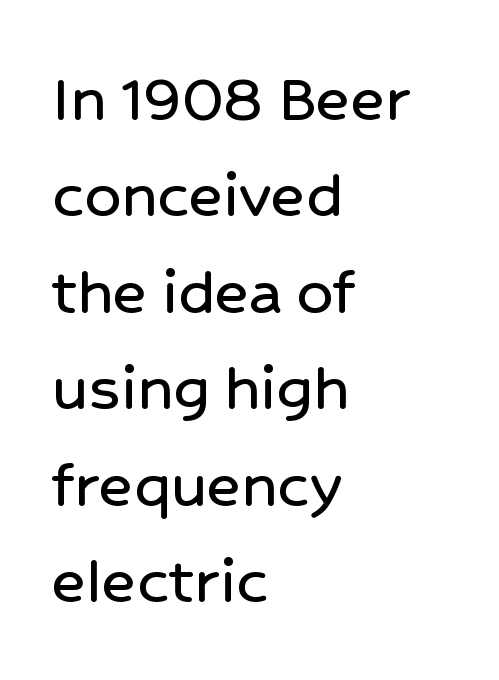
{"serif": "no", "italic": "no", "width": "normal", "stroke_contrast": "low", "x_height": "medium", "monospaced": "no", "underline": "no", "align": "left", "line_spacing": "normal", "line_spacing_ratio": 1.34, "letter_spacing": "normal", "letter_spacing_em": 0.0, "glyph_px": 72}
